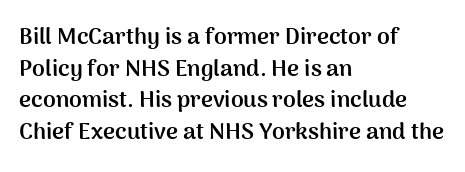
The image shows 23 px bold type, upright; set left-aligned, normal line spacing (1.38x), normal letter spacing, not underlined.
